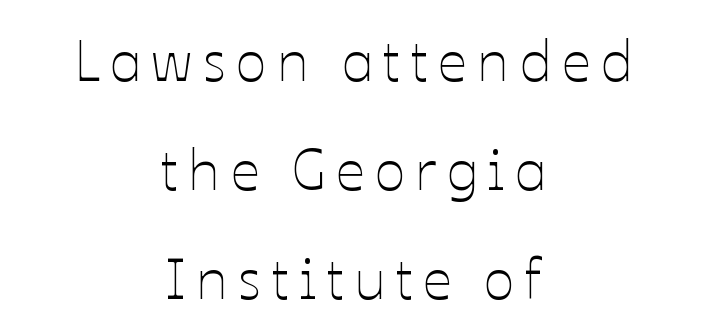
The typesetter chose a symmetrical, centered arrangement here. The designer dialed line spacing up above the default. No heavy texture on the line: the type isn't bold. The specimen reads as upright at a glance. Underline: absent. Is this a fixed-width face? No — the glyphs have proportional, varying widths.
